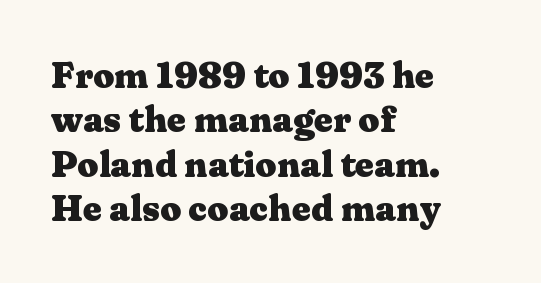
The face used here is seriffed, in the tradition of book romans. Glyph-to-glyph distance matches everyday printed text. Rule under the text: the space is simply empty. Notice how the stems are strictly vertical — no italics here. Is this a fixed-width face? No — the glyphs have proportional, varying widths.
